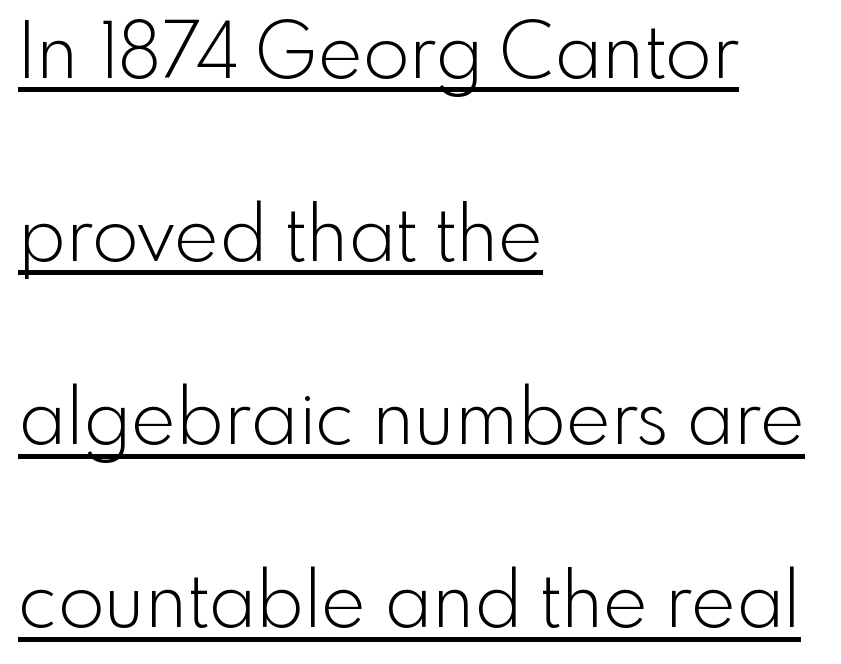
Q: Is the text bold? A: No.
Q: Is the text italic (slanted)? A: No, it is upright.
Q: Is the typeface a serif or a sans-serif typeface? A: Sans-serif.
Q: Is the text underlined? A: Yes.
Q: How is the paragraph aligned? A: Left-aligned.
Q: Is the spacing between letters normal or unusually wide? A: Normal.
Q: Is the spacing between lines tight, normal or loose? A: Loose.
Q: Width (condensed, normal, or wide)? A: Normal.
Q: x-height? A: Small.
Q: Monospaced? A: No.
